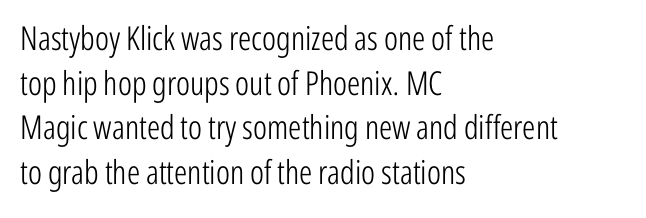
Horizontally, the lines are justified to the leading edge only. Plain, unruled lines of type. The type family on display is of the sans-serif kind. The passage shown is not bold in any degree. A typesetter would call this leading conventional body-copy spacing. The lettering stays uniformly vertical, giving the passage a roman look.
